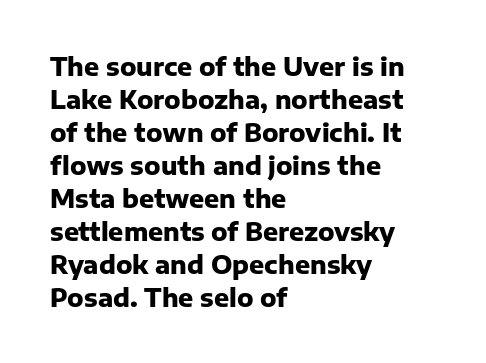
The image shows 25 px bold type, upright; set left-aligned, normal line spacing (1.32x), normal letter spacing, not underlined.
